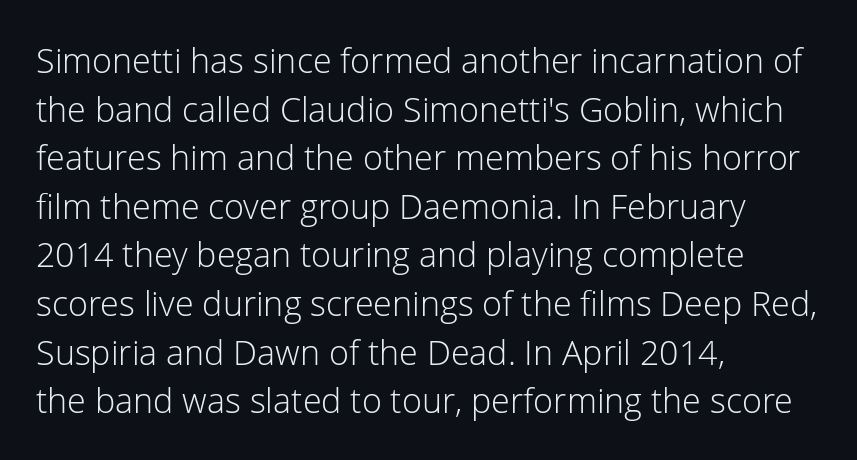
In CSS terms this would be text-align: left. Typographically, this falls in the sans-serif category. Characters remain perfectly vertical along every line. The face used here is proportionally spaced, like ordinary book or web type. What's the leading like? Ordinary, nothing unusual. Each stroke keeps to a modest, everyday thickness or less.
